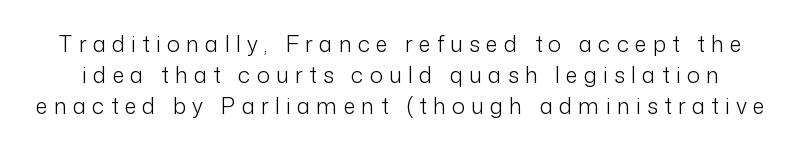
The image shows 22 px text type, upright; set normal line spacing (1.4x), unusually wide letter spacing (+0.28 em), not underlined.
